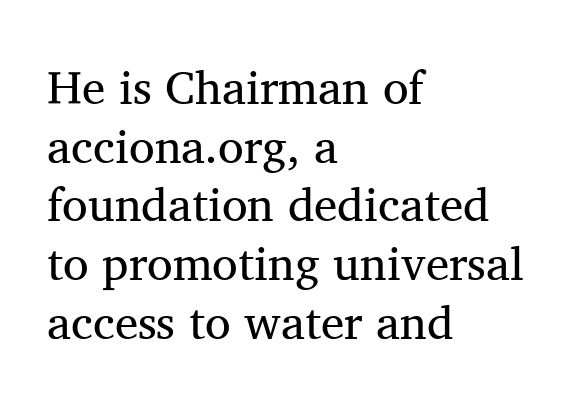
{"serif": "yes", "italic": "no", "bold": "no", "weight": "regular", "width": "normal", "stroke_contrast": "medium", "x_height": "medium", "monospaced": "no", "underline": "no", "align": "left", "line_spacing": "normal", "line_spacing_ratio": 1.25, "letter_spacing": "normal", "letter_spacing_em": 0.0, "glyph_px": 47}
